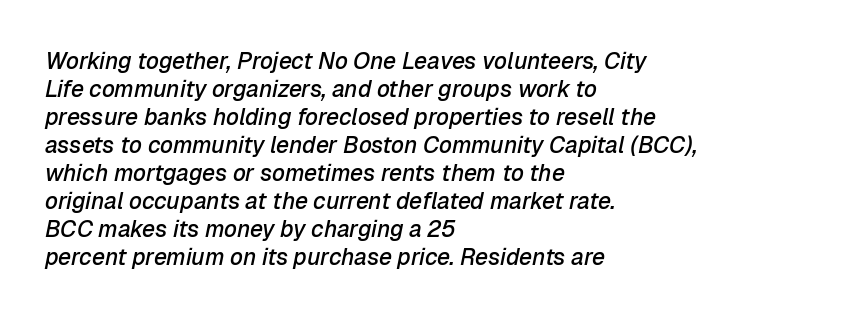
The image shows 23 px text type, italic (leaning right); set left-aligned, line spacing 1.22x, normal letter spacing, not underlined.
